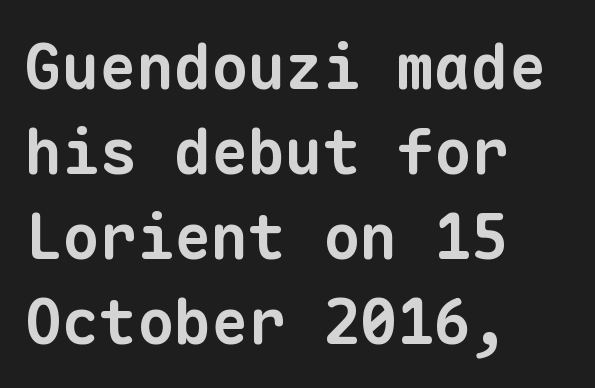
The image shows 62 px bold sans-serif type, monospaced; set left-aligned, normal line spacing (1.37x), normal letter spacing, not underlined; low stroke contrast and a medium x-height.
